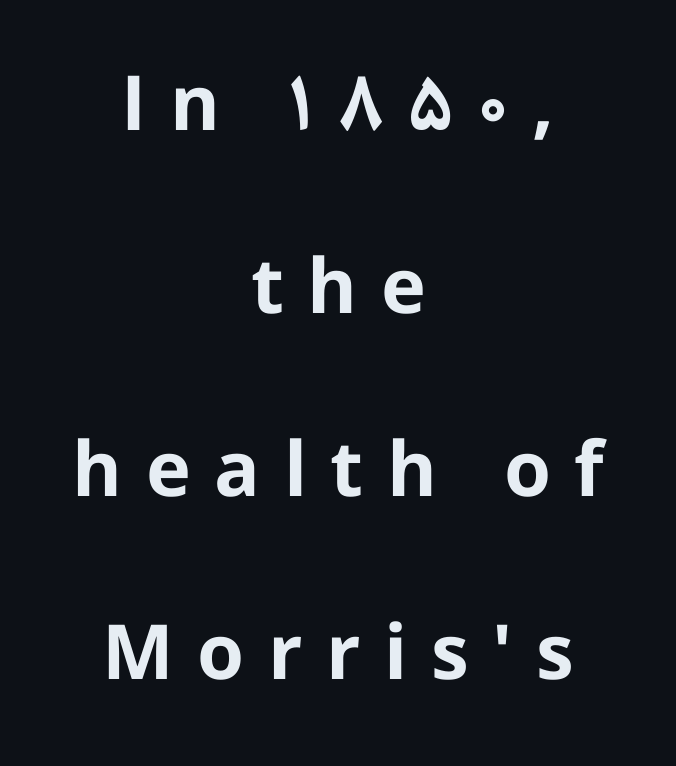
Q: Is the text bold? A: Yes.
Q: Is the text italic (slanted)? A: No, it is upright.
Q: Is the typeface a serif or a sans-serif typeface? A: Sans-serif.
Q: Is the text underlined? A: No.
Q: How is the paragraph aligned? A: Centered.
Q: Is the spacing between letters normal or unusually wide? A: Unusually wide.
Q: Is the spacing between lines tight, normal or loose? A: Loose.
Q: Width (condensed, normal, or wide)? A: Normal.
Q: Stroke contrast? A: Low.
Q: x-height? A: Medium.
Q: Monospaced? A: No.
